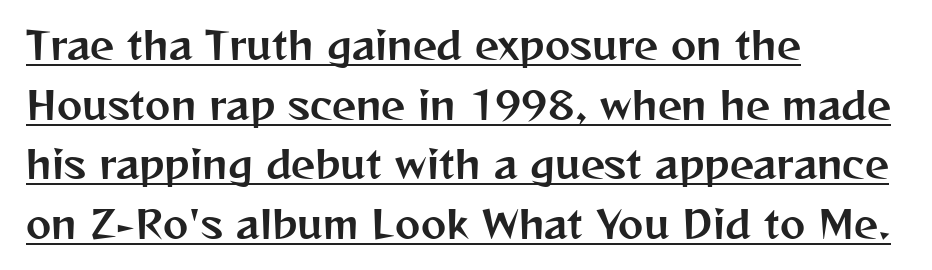
The image shows 38 px sans-serif type, upright; set left-aligned, normal line spacing (1.57x), normal letter spacing, underlined; medium stroke contrast and a medium x-height.
